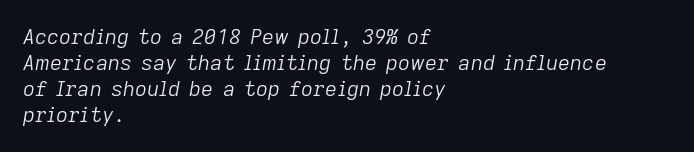
The image shows 21 px text type, italic (leaning right); set left-aligned, line spacing 1.24x, normal letter spacing, not underlined.
